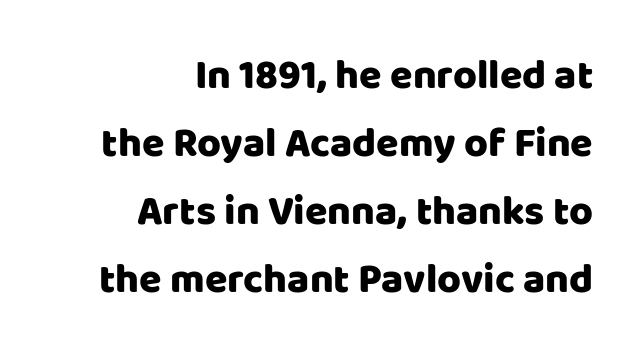
Q: Is the text italic (slanted)? A: No, it is upright.
Q: Is the typeface a serif or a sans-serif typeface? A: Sans-serif.
Q: Is the text underlined? A: No.
Q: How is the paragraph aligned? A: Right-aligned.
Q: Is the spacing between letters normal or unusually wide? A: Normal.
Q: Is the spacing between lines tight, normal or loose? A: Normal.
Q: Width (condensed, normal, or wide)? A: Normal.
Q: Stroke contrast? A: Low.
Q: x-height? A: Large.
Q: Monospaced? A: No.
